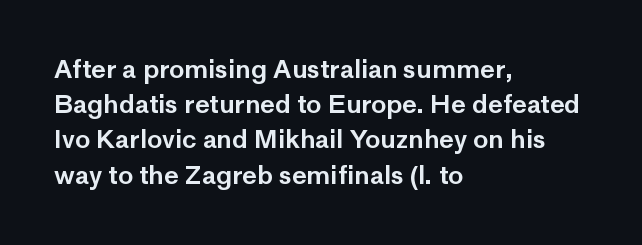
Posture: straight, roman, zero tilt. This rendering uses left alignment, leaving the right contour irregular. This sample keeps an unexceptional amount of space between lines. Bare-footed words on every line.
